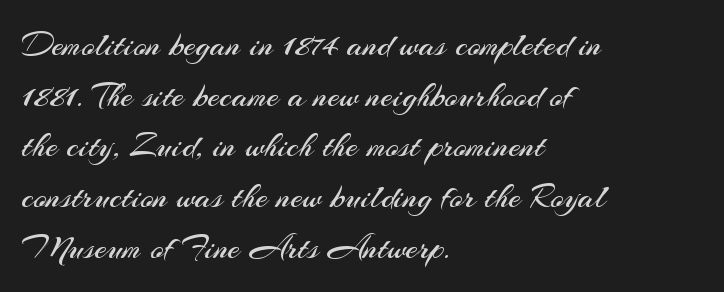
Q: Is the text bold? A: No.
Q: Is the text italic (slanted)? A: Yes.
Q: Is the typeface a serif or a sans-serif typeface? A: Sans-serif.
Q: Is the text underlined? A: No.
Q: How is the paragraph aligned? A: Left-aligned.
Q: Is the spacing between letters normal or unusually wide? A: Normal.
Q: Is the spacing between lines tight, normal or loose? A: Normal.
Q: Width (condensed, normal, or wide)? A: Normal.
Q: Stroke contrast? A: Medium.
Q: x-height? A: Small.
Q: Monospaced? A: No.
